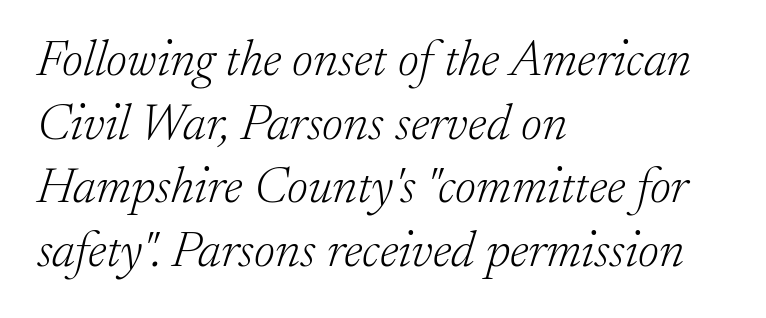
Q: Is the text bold? A: No.
Q: Is the text italic (slanted)? A: Yes, it leans right by about 17 degrees.
Q: Is the typeface a serif or a sans-serif typeface? A: Serif.
Q: Is the text underlined? A: No.
Q: How is the paragraph aligned? A: Left-aligned.
Q: Is the spacing between letters normal or unusually wide? A: Normal.
Q: Is the spacing between lines tight, normal or loose? A: Normal.
Q: Width (condensed, normal, or wide)? A: Normal.
Q: Stroke contrast? A: Low.
Q: x-height? A: Small.
Q: Monospaced? A: No.
